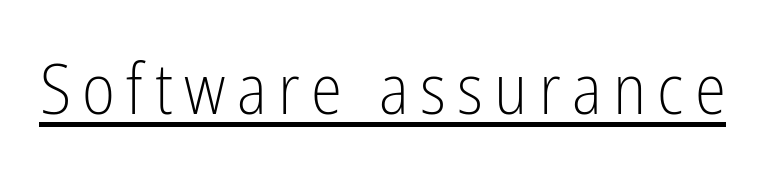
These lines are rendered in a variable-pitch font. The lettering is marked with a stroke running underneath it. The designer went with a sans here, leaving each stem footless. Posture: upright roman. This reads as an unemphasized weight, regular at the heaviest.
